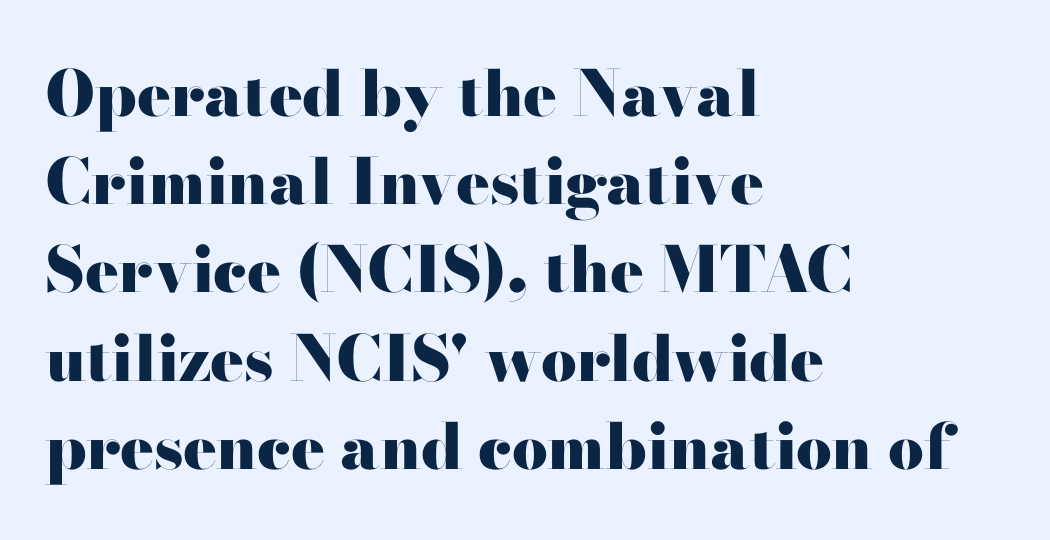
The image shows 63 px heavy, wide serif type, upright; set left-aligned, normal line spacing (1.4x), normal letter spacing, not underlined; high stroke contrast and a small x-height.
